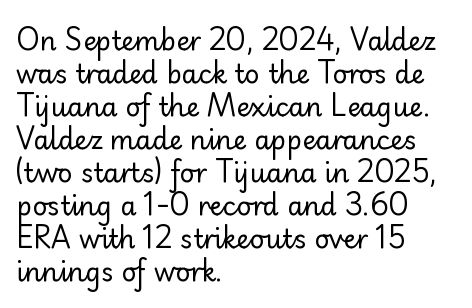
Q: Is the text bold? A: No.
Q: Is the text italic (slanted)? A: No, it is upright.
Q: Is the text underlined? A: No.
Q: How is the paragraph aligned? A: Left-aligned.
Q: Is the spacing between letters normal or unusually wide? A: Normal.
Q: Is the spacing between lines tight, normal or loose? A: Normal.
